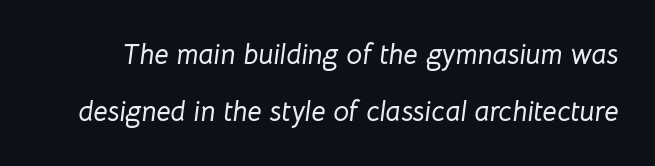
How are the letters spaced? Ordinarily, with no added tracking. Descender tails drop into unmarked territory. The glyphs look as if they've been sheared to an angle. The rendering uses a large line-height, opening up the rows.
